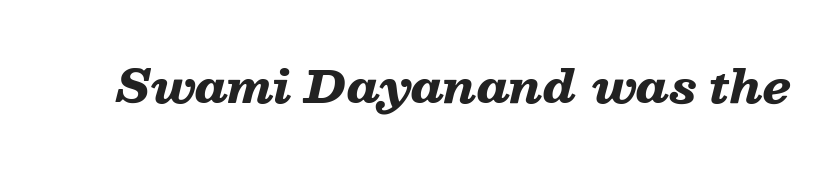
{"italic": "yes", "lean": "right", "slant_degrees": 13, "bold": "yes", "weight": "heavy", "width": "wide", "stroke_contrast": "low", "x_height": "medium", "monospaced": "no", "underline": "no", "letter_spacing": "normal", "letter_spacing_em": 0.0, "glyph_px": 45}
